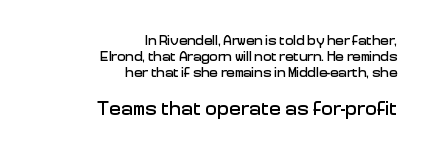
If you drew a line through each stem, it would be perfectly vertical. The passage shown is not underscored anywhere. This rendering leaves character spacing at its baseline value. Successive baselines arrive quickly, one right under another. Small over large — that's the arrangement of the two blocks here.
